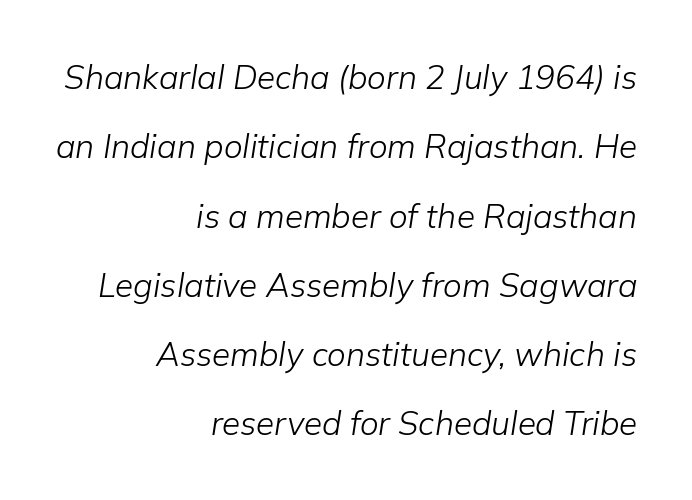
Q: Is the text bold? A: No.
Q: Is the text italic (slanted)? A: Yes, it leans right by about 9 degrees.
Q: Is the text underlined? A: No.
Q: How is the paragraph aligned? A: Right-aligned.
Q: Is the spacing between letters normal or unusually wide? A: Normal.
Q: Is the spacing between lines tight, normal or loose? A: Loose.
Q: Width (condensed, normal, or wide)? A: Normal.
Q: Stroke contrast? A: Low.
Q: x-height? A: Medium.
Q: Monospaced? A: No.
